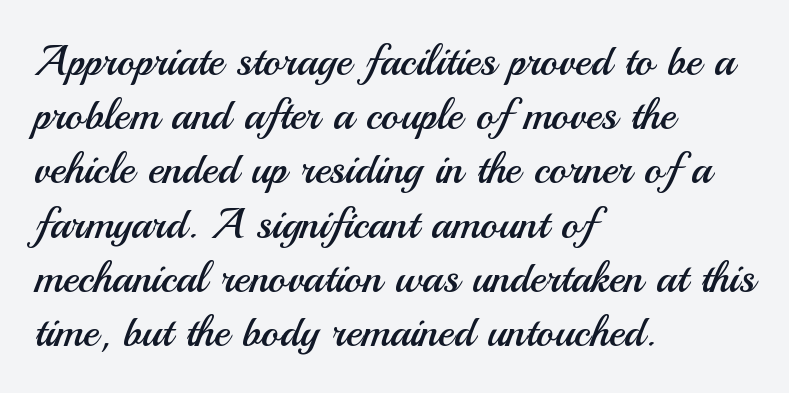
Note: no serifs on the glyphs. The paragraph has a hard left edge and a soft right edge. Think of a printed novel: that variable character pitch is what you see here. Stems and bowls with no extra thickness — not bold. The rendering keeps characters at their native spacing.
